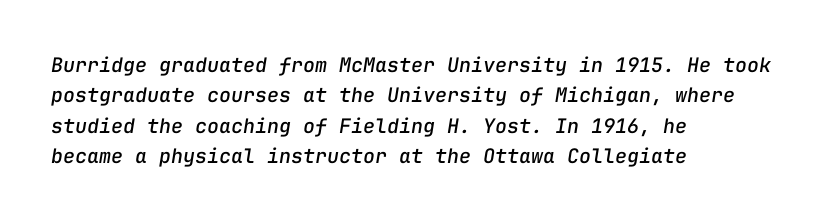
In terms of leading, this rendering sits right in the middle. Between one letter and the next there's only the usual sliver of space. These lines stack with their left ends in a neat column. Check the space under the baseline: it is left empty. In terms of posture, this sample is oblique.
